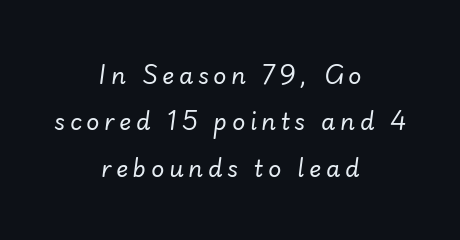
{"italic": "yes", "lean": "right", "slant_degrees": 7, "bold": "no", "underline": "no", "align": "center", "line_spacing": "loose", "line_spacing_ratio": 2.02, "letter_spacing": "wide", "letter_spacing_em": 0.2, "glyph_px": 23}
